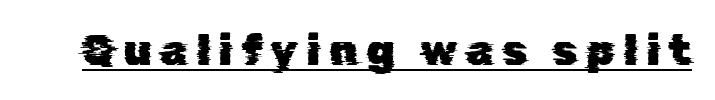
Q: Is the typeface a serif or a sans-serif typeface? A: Sans-serif.
Q: Is the text underlined? A: Yes.
Q: Is the spacing between letters normal or unusually wide? A: Unusually wide.
Q: Width (condensed, normal, or wide)? A: Normal.
Q: Stroke contrast? A: Low.
Q: x-height? A: Medium.
Q: Monospaced? A: No.
